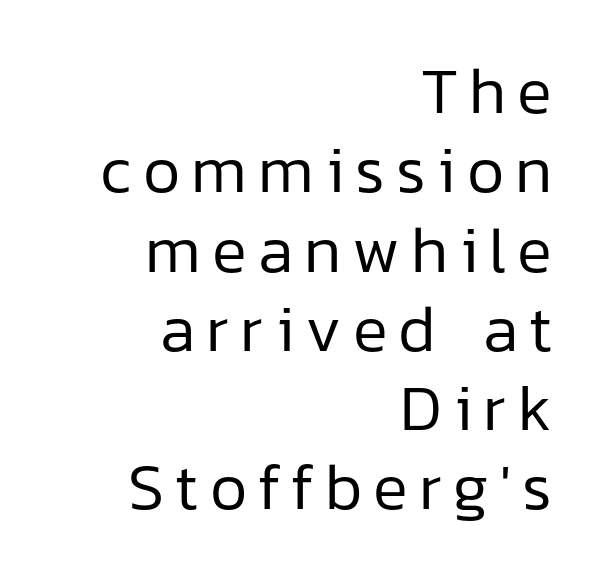
{"serif": "no", "italic": "no", "bold": "no", "weight": "regular", "width": "normal", "stroke_contrast": "low", "x_height": "medium", "monospaced": "no", "underline": "no", "align": "right", "line_spacing_ratio": 1.22, "glyph_px": 65}
